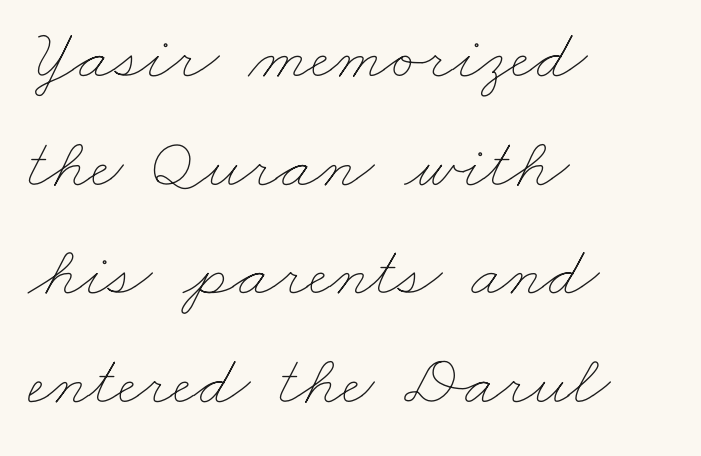
{"bold": "no", "weight": "thin", "width": "wide", "stroke_contrast": "low", "x_height": "small", "monospaced": "no", "underline": "no", "align": "left", "line_spacing": "normal", "line_spacing_ratio": 1.51, "letter_spacing": "normal", "letter_spacing_em": 0.0, "glyph_px": 72}
